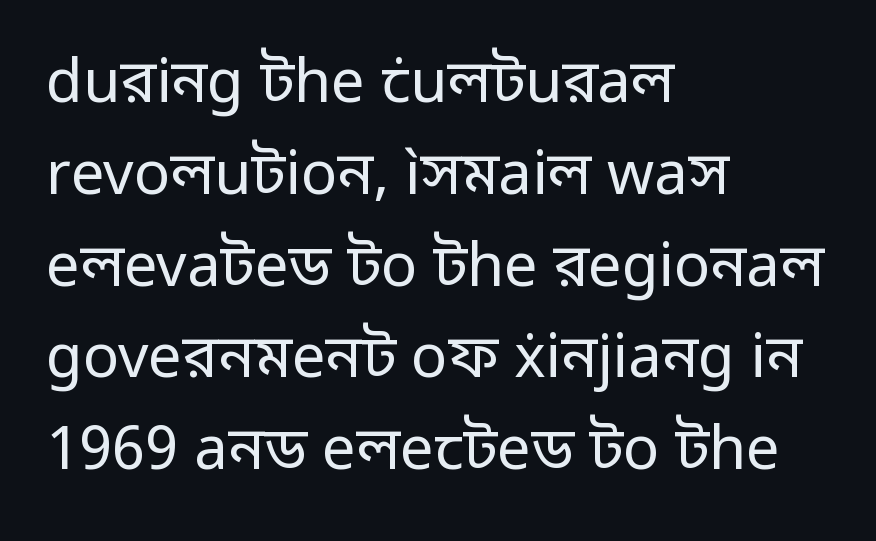
Q: Is the text bold? A: No.
Q: Is the text italic (slanted)? A: No, it is upright.
Q: Is the typeface a serif or a sans-serif typeface? A: Sans-serif.
Q: Is the text underlined? A: No.
Q: How is the paragraph aligned? A: Left-aligned.
Q: Is the spacing between letters normal or unusually wide? A: Normal.
Q: Is the spacing between lines tight, normal or loose? A: Normal.
Q: Width (condensed, normal, or wide)? A: Normal.
Q: Stroke contrast? A: Low.
Q: x-height? A: Medium.
Q: Monospaced? A: No.
